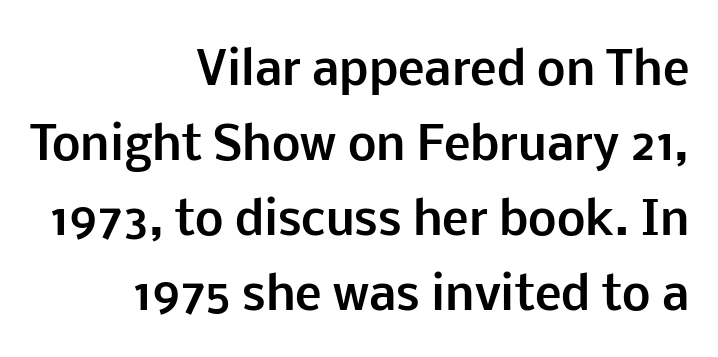
The image shows 45 px bold sans-serif type, upright; set right-aligned, normal line spacing (1.67x), normal letter spacing, not underlined; low stroke contrast and a medium x-height.
